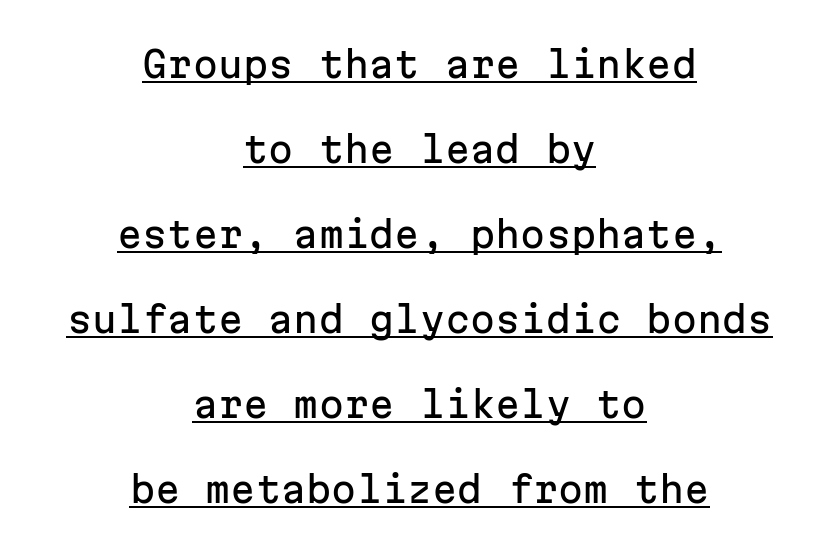
Q: Is the text italic (slanted)? A: No, it is upright.
Q: Is the typeface a serif or a sans-serif typeface? A: Sans-serif.
Q: Is the text underlined? A: Yes.
Q: How is the paragraph aligned? A: Centered.
Q: Is the spacing between letters normal or unusually wide? A: Normal.
Q: Is the spacing between lines tight, normal or loose? A: Loose.
Q: Width (condensed, normal, or wide)? A: Normal.
Q: Stroke contrast? A: Low.
Q: x-height? A: Medium.
Q: Monospaced? A: Yes.
